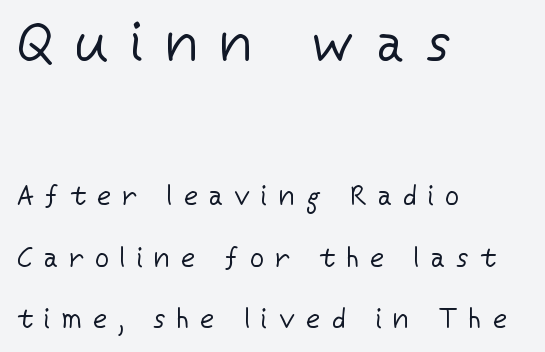
{"serif": "no", "italic": "no", "bold": "no", "weight": "regular", "width": "normal", "stroke_contrast": "low", "x_height": "medium", "monospaced": "no", "underline": "no", "align": "left", "line_spacing": "loose", "line_spacing_ratio": 2.28, "letter_spacing": "wide", "letter_spacing_em": 0.42, "larger_block": "first", "size_ratio": 2.0, "glyph_px": 54}
